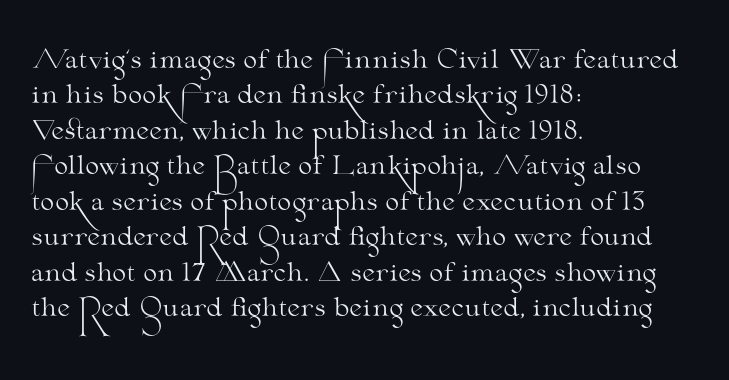
Plain, unruled lines of type. Is the type heavy? It reads as light-to-regular instead. Interline gaps are of average width in this sample. In terms of posture, this sample is upright. These lines are set flush left with a ragged right edge. Nothing unusual about the tracking: characters are spaced as the font intends.
